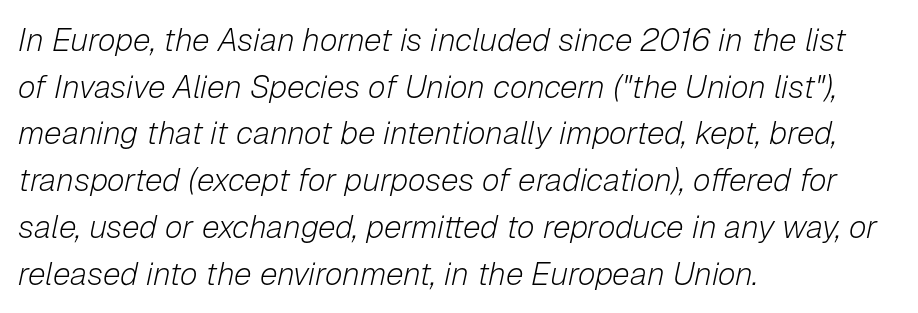
The image shows 32 px light type, italic (leaning right); set left-aligned, normal line spacing (1.46x), normal letter spacing, not underlined; low stroke contrast and a medium x-height.
